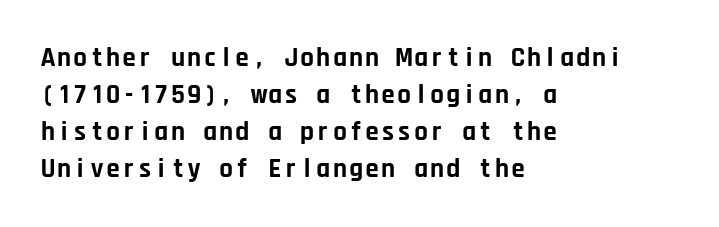
{"italic": "no", "bold": "yes", "underline": "no", "align": "left", "line_spacing": "normal", "line_spacing_ratio": 1.37, "letter_spacing": "normal", "letter_spacing_em": 0.0, "glyph_px": 27}
